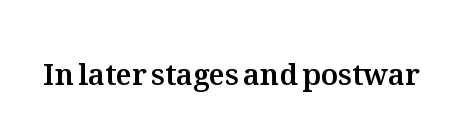
Each letter keeps its own natural width here, so spacing adapts to shape. Inter-character spacing is left at the font's built-in metrics. Bare-footed words on every line. This is the regular roman posture of the typeface.
